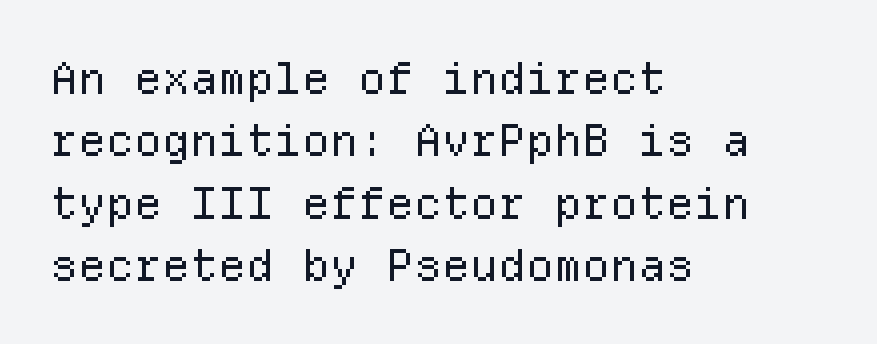
The image shows 44 px regular-weight sans-serif type, upright, monospaced; set left-aligned, normal line spacing (1.42x), normal letter spacing, not underlined; low stroke contrast and a medium x-height.
